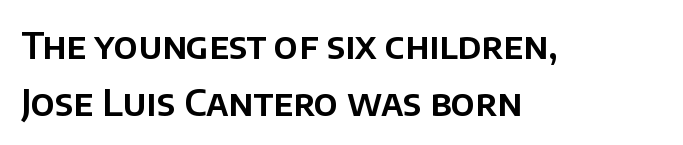
The image shows 36 px sans-serif type, upright; set left-aligned, normal line spacing (1.58x), normal letter spacing, not underlined; low stroke contrast and a large x-height.
